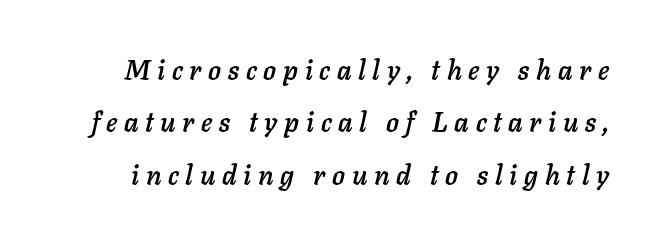
The image shows 27 px text type, italic (leaning right); set loose line spacing (1.94x), unusually wide letter spacing (+0.25 em), not underlined.
